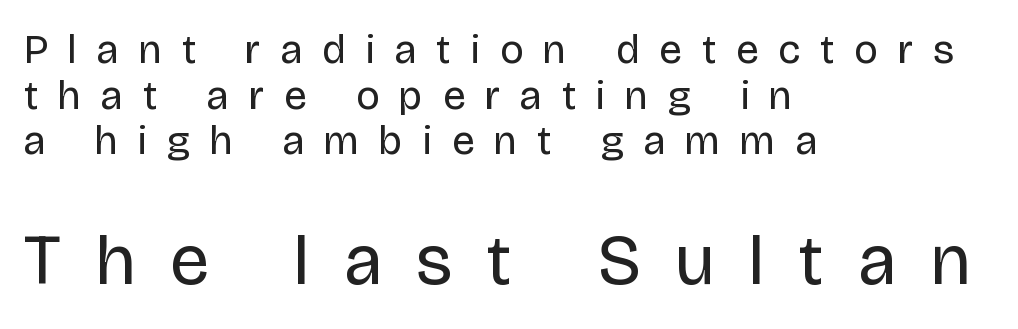
Note the varied advance widths — an 'i' is clearly narrower than an 'm'. A sans-serif font was chosen for this passage. This block would grow much taller if given ordinary leading; it's compressed now. Descenders are the only things crossing below the line. The weight tops out at a normal text grade. The type sits square on the baseline with zero lean.
